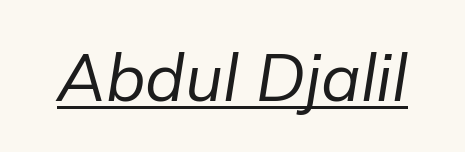
Q: Is the text bold? A: No.
Q: Is the text italic (slanted)? A: Yes, it leans right by about 9 degrees.
Q: Is the text underlined? A: Yes.
Q: Is the spacing between letters normal or unusually wide? A: Normal.
Q: Width (condensed, normal, or wide)? A: Normal.
Q: Stroke contrast? A: Low.
Q: x-height? A: Medium.
Q: Monospaced? A: No.
